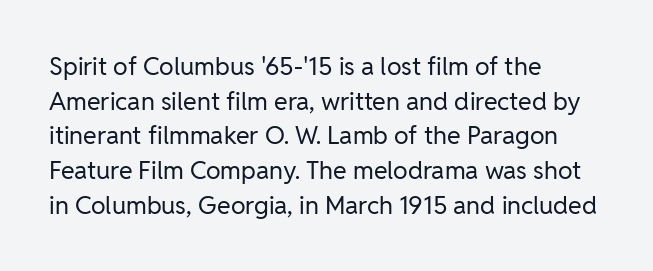
The letters stand straight up with perfectly vertical stems. The typesetter chose a ragged-right arrangement here. What's the leading like? Ordinary, nothing unusual. Nothing unusual about the tracking: characters are spaced as the font intends. Is the stroke heavy? The answer is a plain regular-or-lighter.
